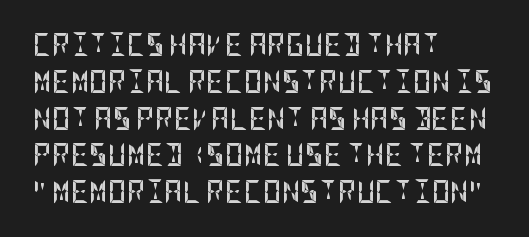
Q: Is the text bold? A: Yes.
Q: Is the text italic (slanted)? A: No, it is upright.
Q: Is the text underlined? A: No.
Q: How is the paragraph aligned? A: Left-aligned.
Q: Is the spacing between letters normal or unusually wide? A: Normal.
Q: Is the spacing between lines tight, normal or loose? A: Normal.
